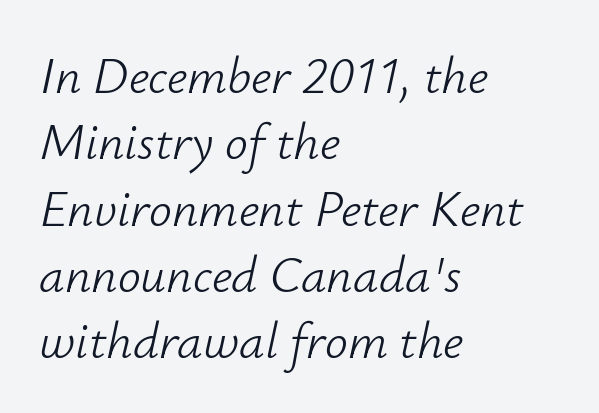
{"italic": "yes", "lean": "right", "slant_degrees": 12, "bold": "no", "weight": "light", "width": "normal", "stroke_contrast": "low", "x_height": "small", "monospaced": "no", "underline": "no", "align": "left", "line_spacing": "normal", "line_spacing_ratio": 1.3, "letter_spacing": "normal", "letter_spacing_em": 0.0, "glyph_px": 51}
